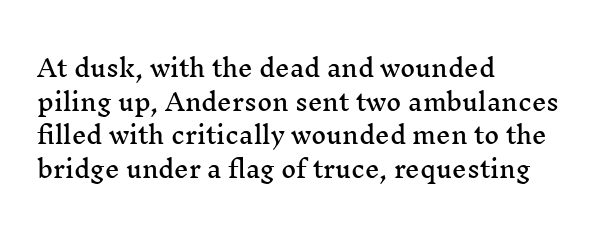
Q: Is the text italic (slanted)? A: No, it is upright.
Q: Is the text underlined? A: No.
Q: How is the paragraph aligned? A: Left-aligned.
Q: Is the spacing between letters normal or unusually wide? A: Normal.
Q: Is the spacing between lines tight, normal or loose? A: Normal.
